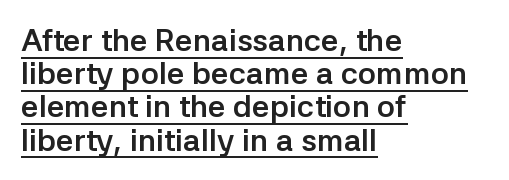
You can tell it's not italic because the verticals are truly vertical. These lines huddle together more closely than default settings would place them. A typographer would call this underscored text. A classic flush-left, rag-right setting is used for this passage. Think of a printed novel: that variable character pitch is what you see here.
